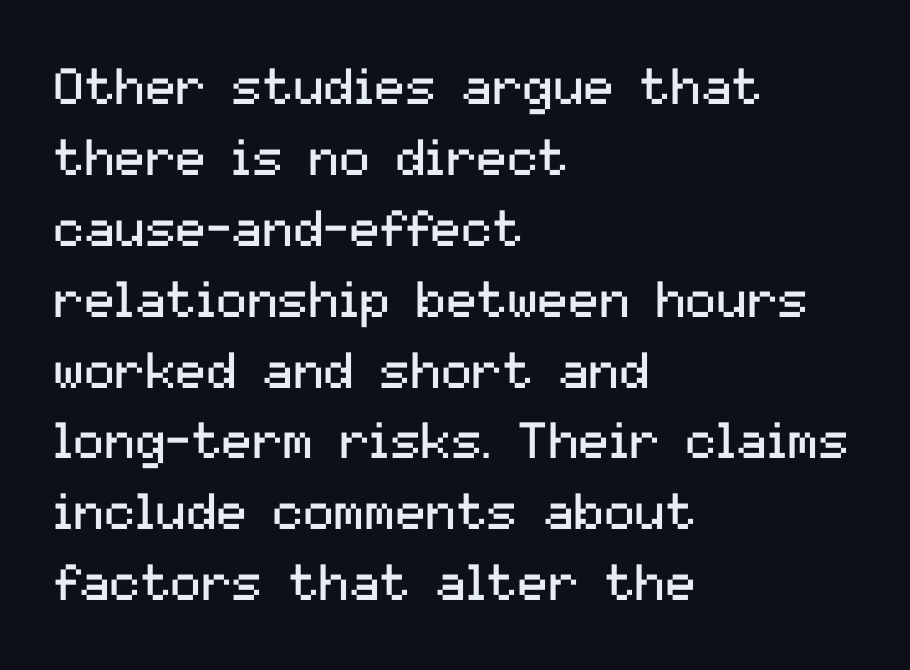
The image shows 51 px regular-weight sans-serif type, upright; set left-aligned, normal line spacing (1.39x), normal letter spacing, not underlined; medium stroke contrast and a medium x-height.
